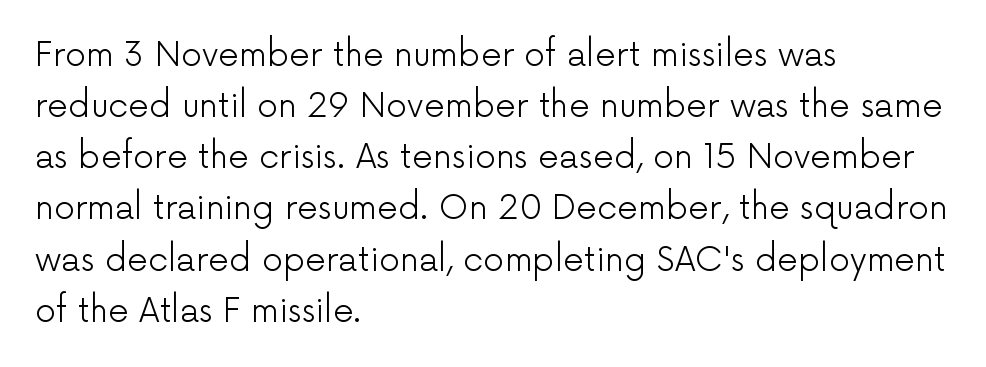
{"serif": "no", "italic": "no", "bold": "no", "weight": "light", "width": "normal", "stroke_contrast": "low", "x_height": "medium", "monospaced": "no", "underline": "no", "align": "left", "line_spacing": "normal", "line_spacing_ratio": 1.55, "letter_spacing": "normal", "letter_spacing_em": 0.0, "glyph_px": 33}
